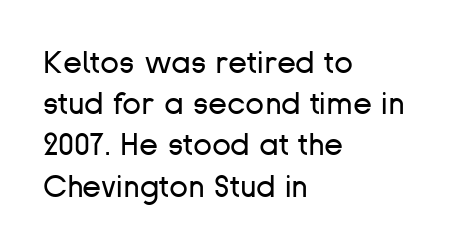
{"serif": "no", "italic": "no", "bold": "no", "weight": "regular", "width": "normal", "stroke_contrast": "low", "x_height": "medium", "monospaced": "no", "underline": "no", "align": "left", "line_spacing": "normal", "line_spacing_ratio": 1.33, "letter_spacing": "normal", "letter_spacing_em": 0.0, "glyph_px": 31}
